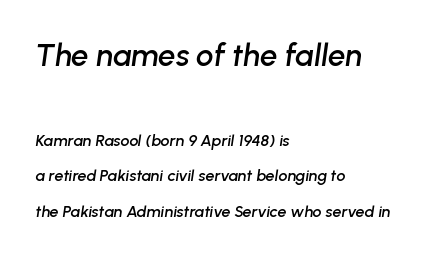
Q: Is the text italic (slanted)? A: Yes, it leans right by about 8 degrees.
Q: Is the text underlined? A: No.
Q: How is the paragraph aligned? A: Left-aligned.
Q: Is the spacing between letters normal or unusually wide? A: Normal.
Q: Is the spacing between lines tight, normal or loose? A: Loose.
Q: Which block of text is set in a larger size, the first (top) or the second (bottom)? A: The first (top) one.
Q: Width (condensed, normal, or wide)? A: Normal.
Q: Stroke contrast? A: Low.
Q: x-height? A: Medium.
Q: Monospaced? A: No.
